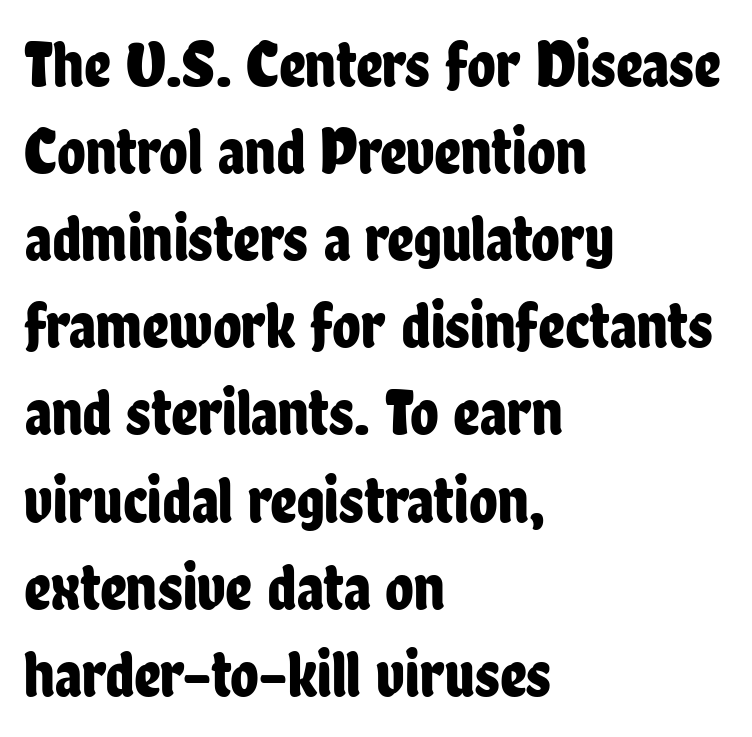
{"serif": "no", "italic": "no", "width": "condensed", "stroke_contrast": "low", "x_height": "medium", "monospaced": "no", "underline": "no", "align": "left", "line_spacing": "normal", "line_spacing_ratio": 1.32, "letter_spacing": "normal", "letter_spacing_em": 0.0, "glyph_px": 66}
